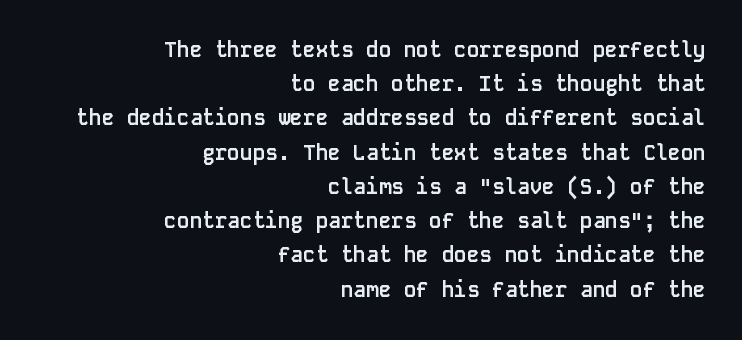
Q: Is the text bold? A: Yes.
Q: Is the text italic (slanted)? A: No, it is upright.
Q: Is the text underlined? A: No.
Q: How is the paragraph aligned? A: Right-aligned.
Q: Is the spacing between letters normal or unusually wide? A: Normal.
Q: Is the spacing between lines tight, normal or loose? A: Normal.
